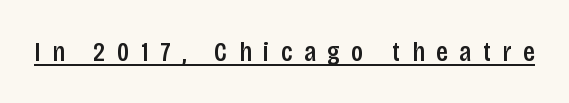
The image shows 28 px condensed sans-serif type, upright; set unusually wide letter spacing (+0.42 em), underlined; low stroke contrast and a large x-height.
